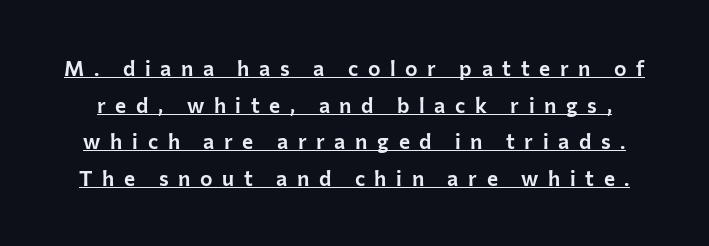
Q: Is the text italic (slanted)? A: No, it is upright.
Q: Is the text underlined? A: Yes.
Q: Is the spacing between letters normal or unusually wide? A: Unusually wide.
